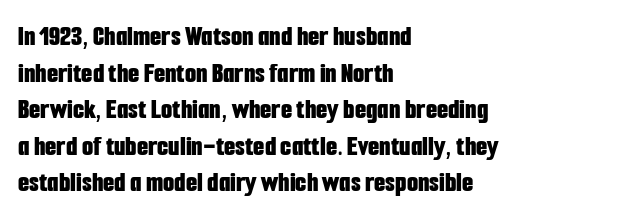
The image shows 29 px bold, condensed sans-serif type, upright; set left-aligned, normal line spacing (1.26x), normal letter spacing, not underlined; low stroke contrast and a medium x-height.
